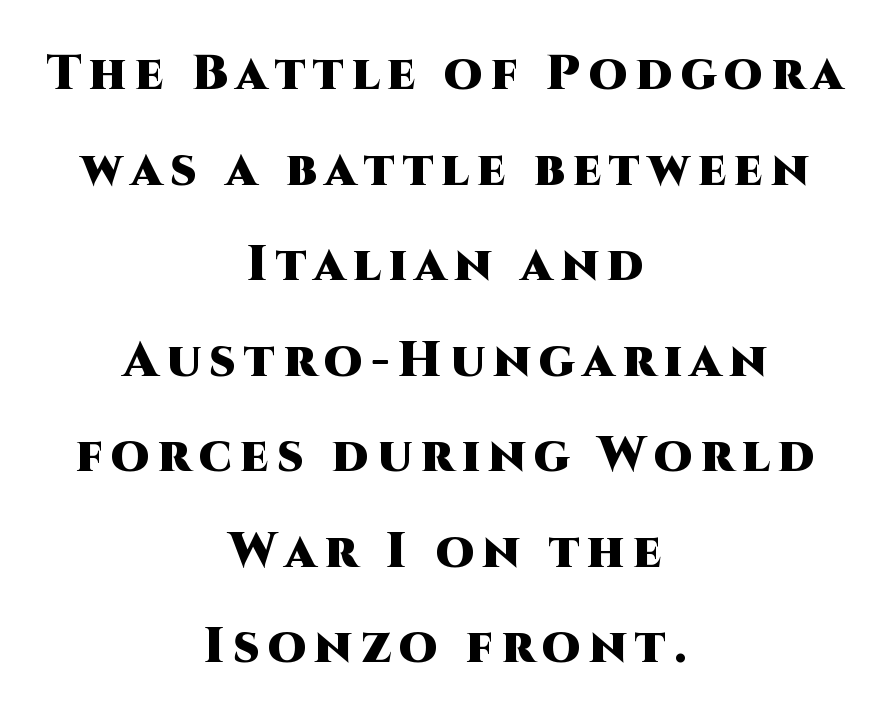
This rendering features lettering with no underline. Each letter keeps its own natural width here, so spacing adapts to shape. The line-height multiplier appears high, well above default. Do the letters lean? They stand straight.
